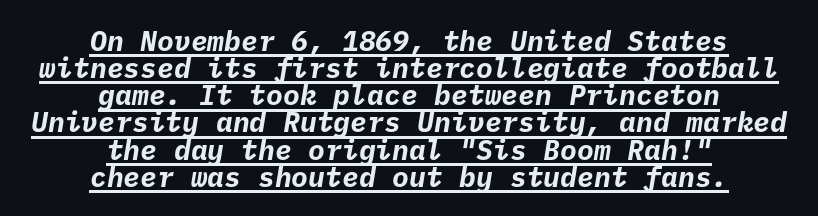
The lines are packed closely together with very little leading. The tracking reads as untouched default to a designer's eye. The typeface chosen for these lines omits serifs. A full-strength bold gives these letters their thick strokes.
